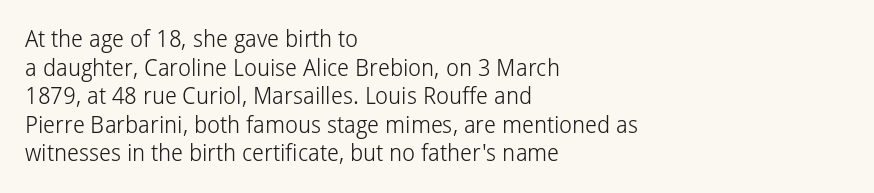
The image shows 23 px text type, upright; set left-aligned, line spacing 1.24x, normal letter spacing, not underlined.
